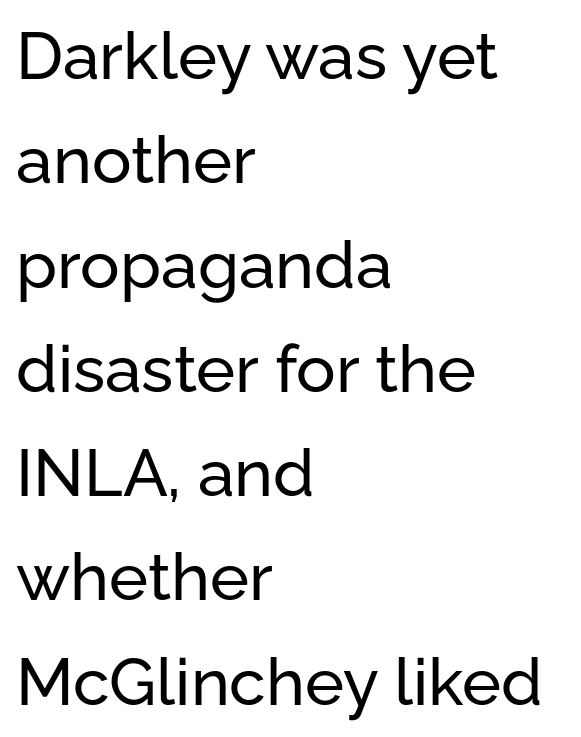
{"serif": "no", "italic": "no", "width": "normal", "stroke_contrast": "low", "x_height": "medium", "monospaced": "no", "underline": "no", "align": "left", "line_spacing": "normal", "line_spacing_ratio": 1.58, "letter_spacing": "normal", "letter_spacing_em": 0.0, "glyph_px": 66}
